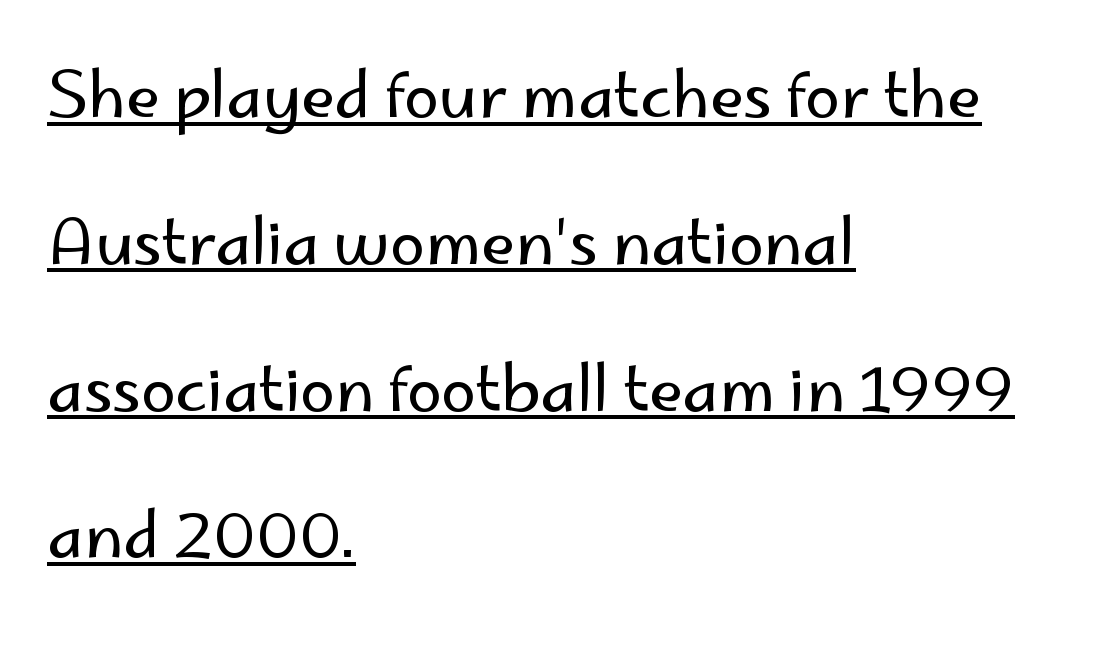
{"serif": "no", "italic": "no", "bold": "no", "weight": "regular", "width": "normal", "stroke_contrast": "low", "x_height": "small", "monospaced": "no", "underline": "yes", "align": "left", "line_spacing": "loose", "line_spacing_ratio": 2.33, "letter_spacing": "normal", "letter_spacing_em": 0.0, "glyph_px": 63}
